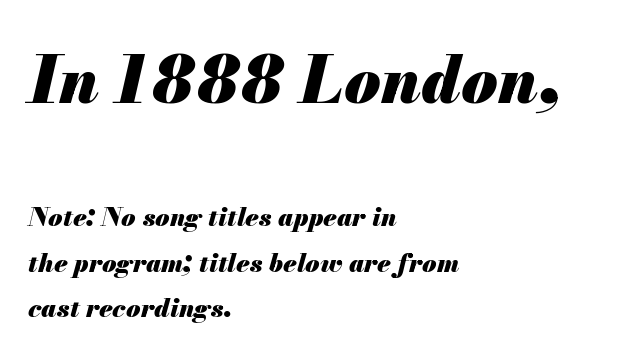
{"italic": "yes", "lean": "right", "slant_degrees": 13, "bold": "yes", "weight": "heavy", "width": "normal", "stroke_contrast": "medium", "x_height": "small", "monospaced": "no", "underline": "no", "align": "left", "line_spacing_ratio": 1.75, "letter_spacing": "normal", "letter_spacing_em": 0.0, "larger_block": "first", "size_ratio": 2.54, "glyph_px": 66}
